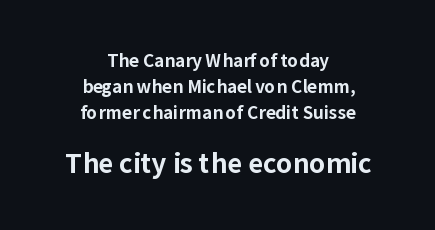
{"italic": "no", "bold": "yes", "underline": "no", "align": "center", "line_spacing": "normal", "line_spacing_ratio": 1.52, "letter_spacing": "normal", "letter_spacing_em": 0.0, "larger_block": "second", "size_ratio": 1.53, "glyph_px": 26}
